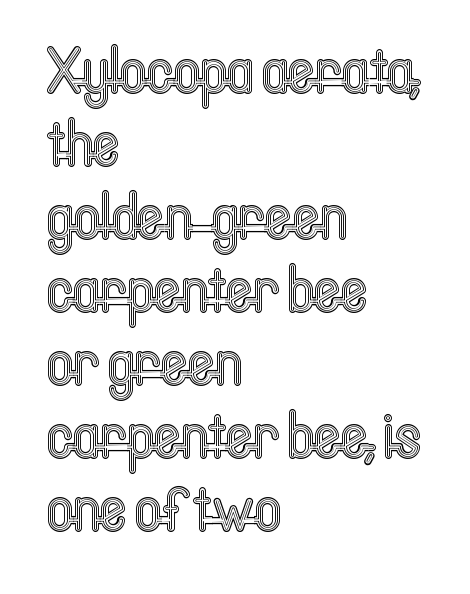
Regarding leading, the lines here are crowded together. Compared with typical body copy, the letter spacing here is the same. Italic? Not at all — the glyphs are vertical. The space directly below the letters is spotless.
